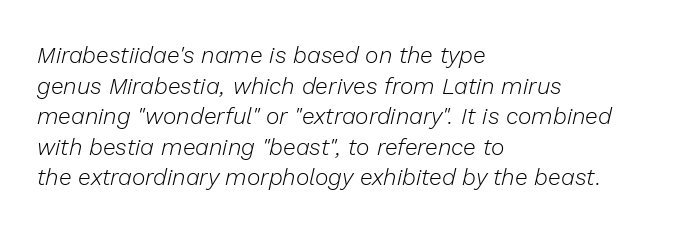
The image shows 23 px text type, italic (leaning right); set left-aligned, normal line spacing (1.33x), normal letter spacing, not underlined.
